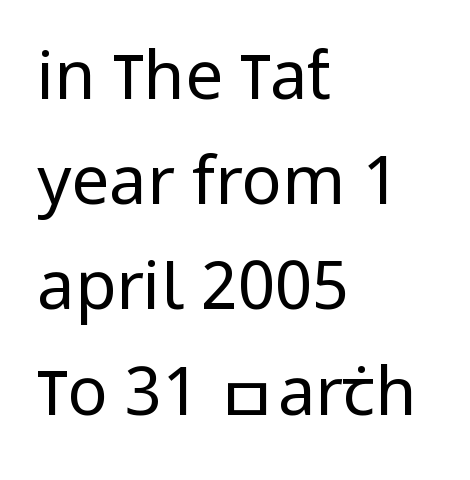
The image shows 67 px regular-weight, condensed sans-serif type, upright; set left-aligned, normal line spacing (1.57x), normal letter spacing, not underlined; low stroke contrast and a large x-height.
